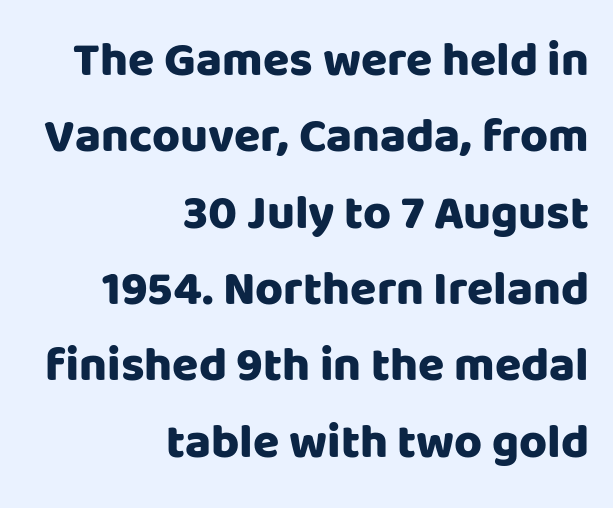
{"serif": "no", "italic": "no", "bold": "yes", "weight": "heavy", "width": "normal", "stroke_contrast": "low", "x_height": "large", "monospaced": "no", "underline": "no", "align": "right", "line_spacing": "normal", "line_spacing_ratio": 1.59, "letter_spacing": "normal", "letter_spacing_em": 0.0, "glyph_px": 48}
